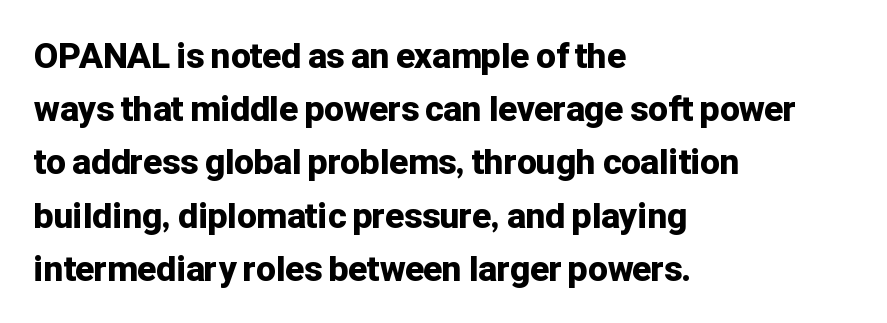
The image shows 35 px bold sans-serif type, upright; set left-aligned, normal line spacing (1.52x), normal letter spacing, not underlined; low stroke contrast and a medium x-height.
